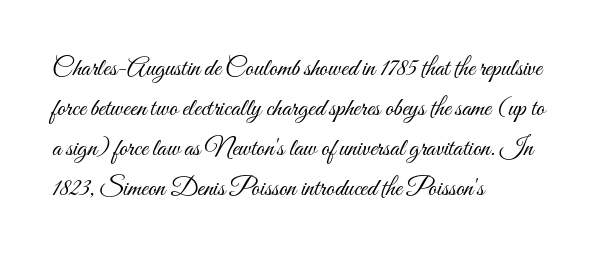
{"bold": "no", "underline": "no", "align": "left", "line_spacing": "normal", "line_spacing_ratio": 1.54, "letter_spacing": "normal", "letter_spacing_em": 0.0, "glyph_px": 26}
